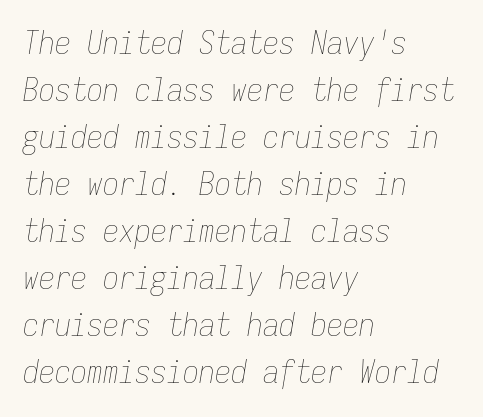
The image shows 32 px thin, condensed type, italic (leaning right), monospaced; set left-aligned, normal line spacing (1.47x), normal letter spacing, not underlined; low stroke contrast and a medium x-height.
